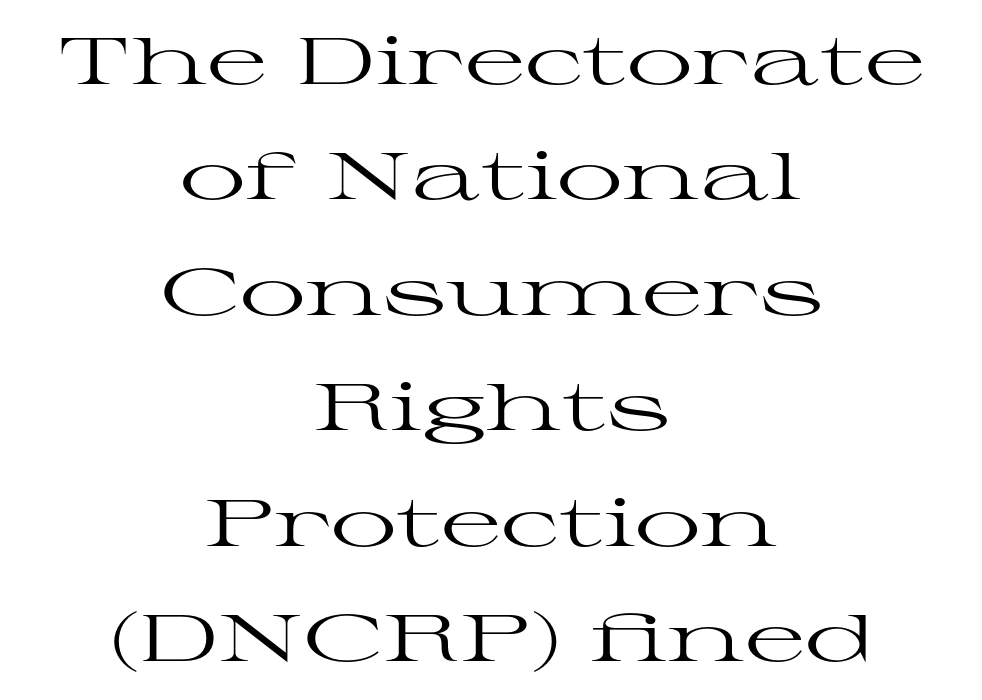
The image shows 66 px regular-weight, wide serif type, upright; set centered, line spacing 1.75x, normal letter spacing, not underlined; high stroke contrast and a medium x-height.
